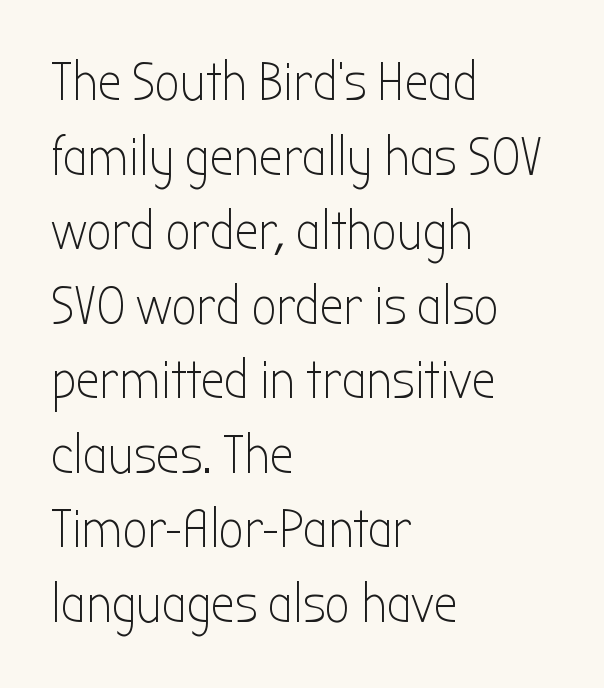
{"serif": "no", "italic": "no", "bold": "no", "weight": "light", "width": "condensed", "stroke_contrast": "low", "x_height": "medium", "monospaced": "no", "underline": "no", "align": "left", "line_spacing": "normal", "line_spacing_ratio": 1.38, "letter_spacing": "normal", "letter_spacing_em": 0.0, "glyph_px": 54}
